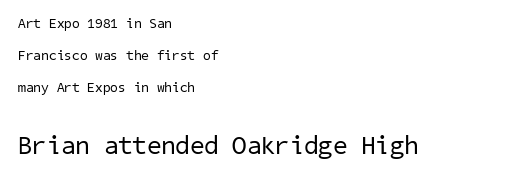
The characters are drawn with everyday or finer stroke widths. These lines keep a tight, regular rhythm from letter to letter. A clean baseline with only descenders dipping below it. The ragged edge is on the right, which tells us the setting is flush left.
